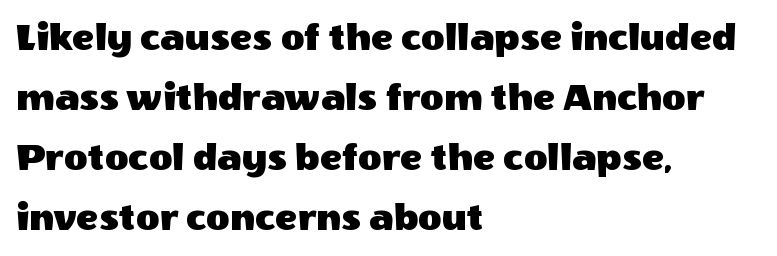
The image shows 41 px sans-serif type, upright; set left-aligned, normal line spacing (1.46x), normal letter spacing, not underlined; a large x-height.
